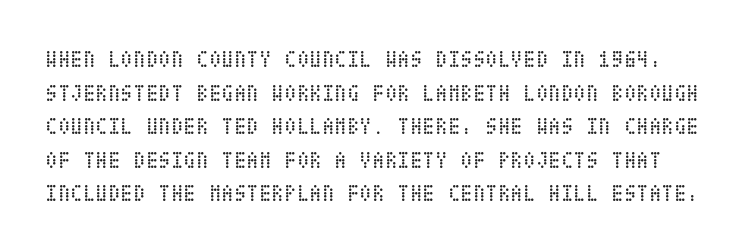
Q: Is the text bold? A: No.
Q: Is the text italic (slanted)? A: No, it is upright.
Q: Is the text underlined? A: No.
Q: Is the spacing between letters normal or unusually wide? A: Normal.
Q: Is the spacing between lines tight, normal or loose? A: Normal.
